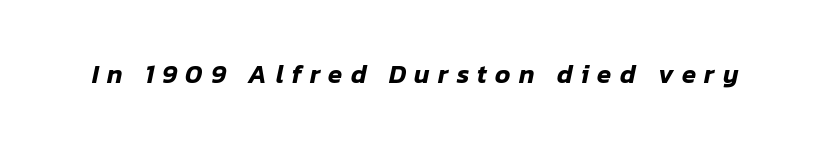
The image shows 26 px text type, italic (leaning right); set unusually wide letter spacing (+0.32 em), not underlined.
